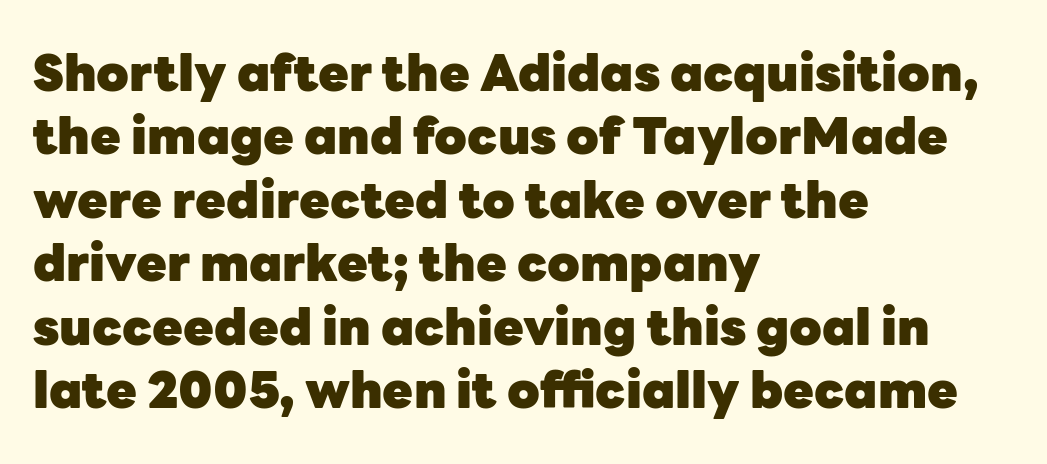
{"serif": "no", "italic": "no", "bold": "yes", "weight": "heavy", "width": "normal", "stroke_contrast": "low", "x_height": "medium", "monospaced": "no", "underline": "no", "align": "left", "line_spacing": "normal", "line_spacing_ratio": 1.27, "letter_spacing": "normal", "letter_spacing_em": 0.0, "glyph_px": 50}
